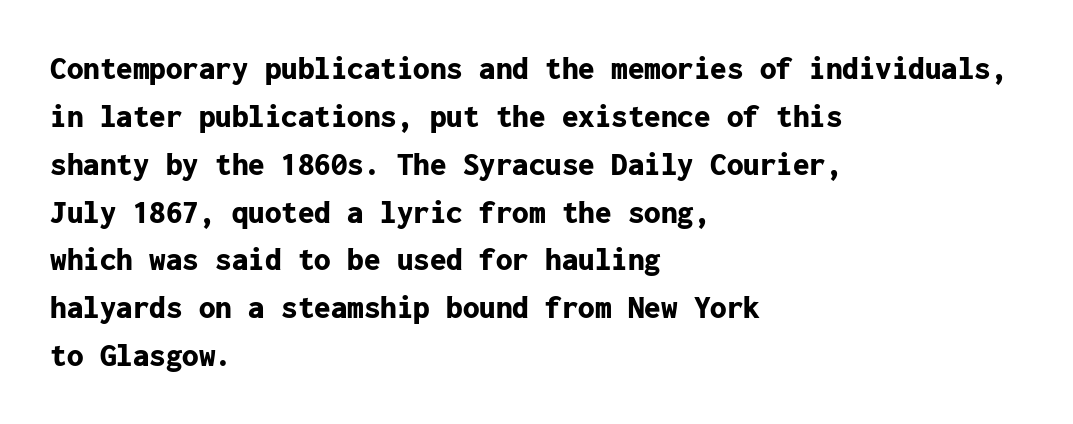
The words here are not underlined. Notice how descenders clear the ascenders below comfortably — that's standard leading. The sample has been set heavy, in full bold. Each letter, wide or thin by design, is forced into the same width here. These lines stack with their left ends in a neat column. The passage shown is typeset with a sans-serif family.
